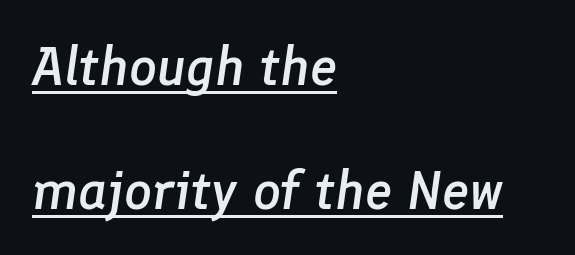
{"italic": "yes", "lean": "right", "slant_degrees": 8, "bold": "semi", "weight": "semibold", "width": "normal", "stroke_contrast": "low", "x_height": "medium", "monospaced": "no", "underline": "yes", "align": "left", "line_spacing": "loose", "line_spacing_ratio": 2.25, "letter_spacing": "normal", "letter_spacing_em": 0.0, "glyph_px": 55}
